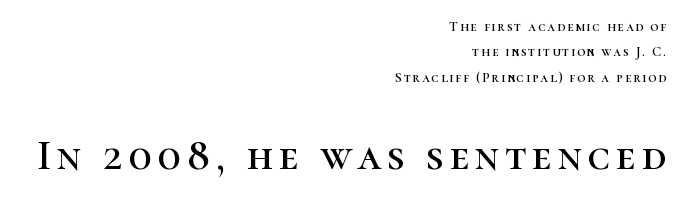
Q: Is the text italic (slanted)? A: No, it is upright.
Q: Is the typeface a serif or a sans-serif typeface? A: Serif.
Q: Is the text underlined? A: No.
Q: How is the paragraph aligned? A: Right-aligned.
Q: Which block of text is set in a larger size, the first (top) or the second (bottom)? A: The second (bottom) one.
Q: Width (condensed, normal, or wide)? A: Normal.
Q: Stroke contrast? A: High.
Q: x-height? A: Medium.
Q: Monospaced? A: No.
